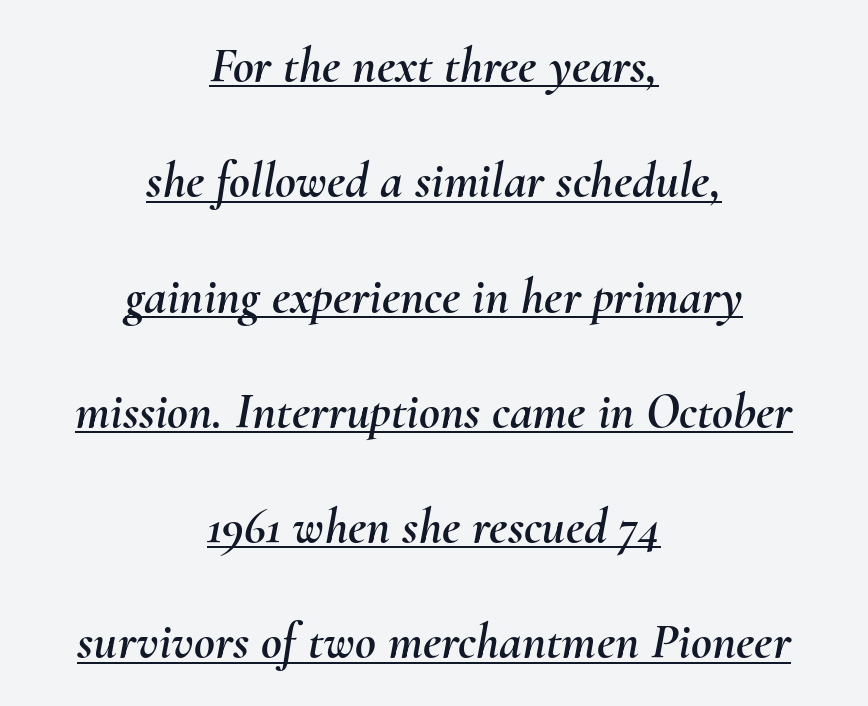
{"italic": "yes", "lean": "right", "slant_degrees": 10, "width": "normal", "stroke_contrast": "medium", "x_height": "small", "monospaced": "no", "underline": "yes", "align": "center", "line_spacing": "loose", "line_spacing_ratio": 2.26, "letter_spacing": "normal", "letter_spacing_em": 0.0, "glyph_px": 51}
